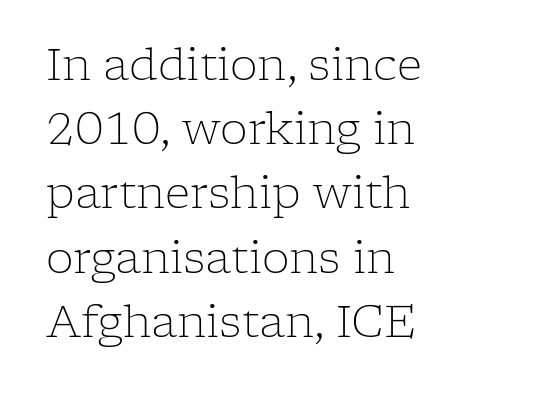
{"serif": "yes", "italic": "no", "bold": "no", "weight": "light", "width": "normal", "stroke_contrast": "low", "x_height": "medium", "monospaced": "no", "underline": "no", "align": "left", "line_spacing": "normal", "line_spacing_ratio": 1.46, "letter_spacing": "normal", "letter_spacing_em": 0.0, "glyph_px": 44}
